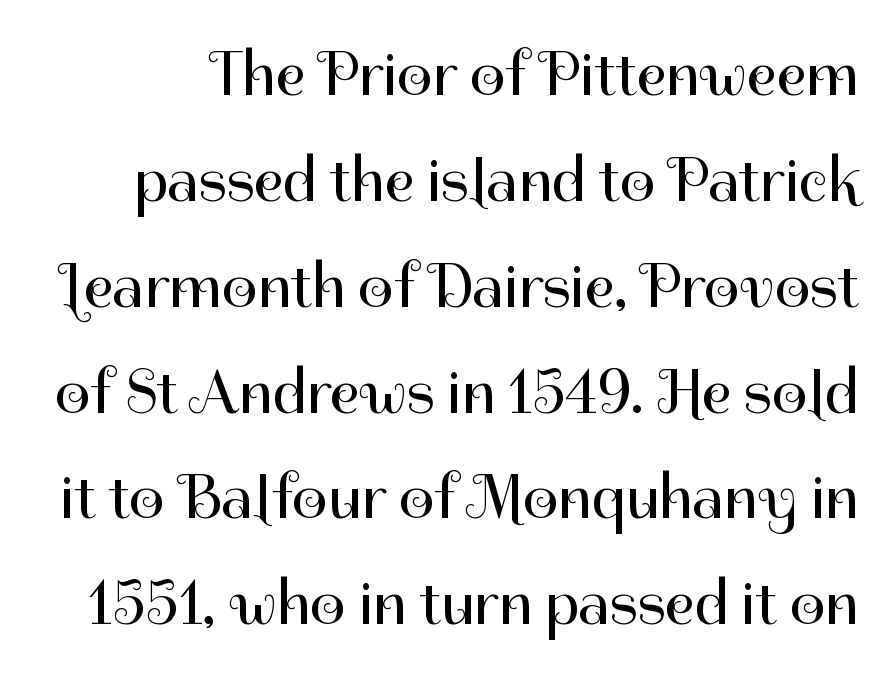
The image shows 63 px regular-weight sans-serif type, upright; set normal line spacing (1.68x), normal letter spacing, not underlined; high stroke contrast and a medium x-height.
